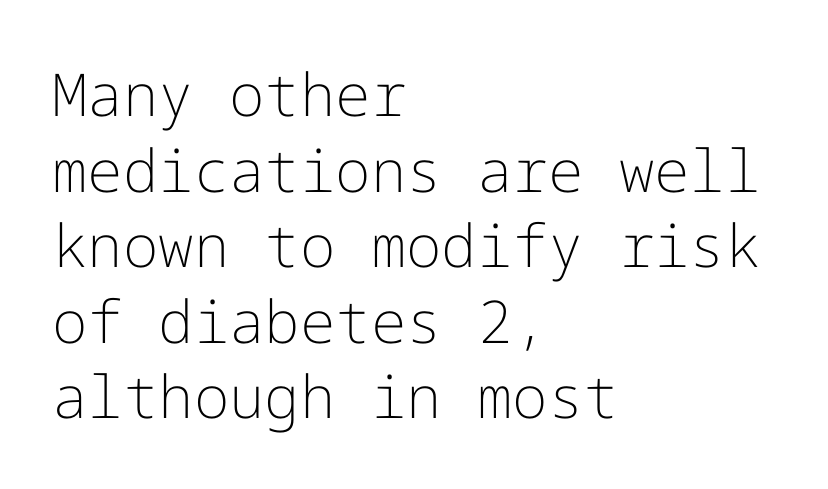
The line-height multiplier appears to be the usual default. Quick note: not italic, upright. Underlining? Definitely not there. Does extra space separate the letters? No, they use regular spacing. Horizontal alignment here is leftward, the default for most running prose. You can tell from the bare stems that sans-serif type was used.
